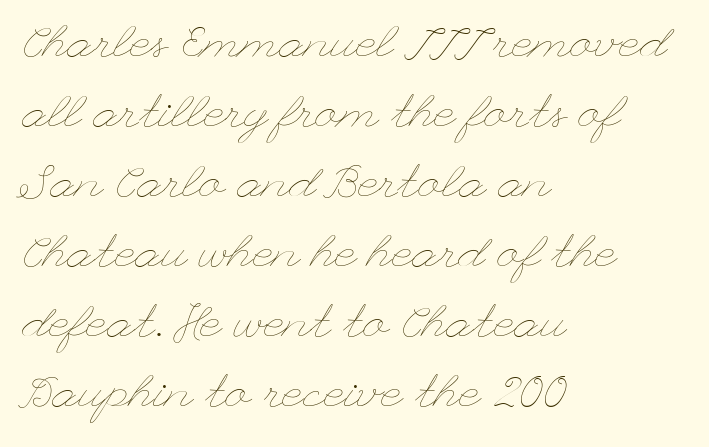
Q: Is the text bold? A: No.
Q: Is the text italic (slanted)? A: Yes.
Q: Is the text underlined? A: No.
Q: How is the paragraph aligned? A: Left-aligned.
Q: Is the spacing between letters normal or unusually wide? A: Normal.
Q: Is the spacing between lines tight, normal or loose? A: Normal.
Q: Width (condensed, normal, or wide)? A: Wide.
Q: Stroke contrast? A: Low.
Q: x-height? A: Small.
